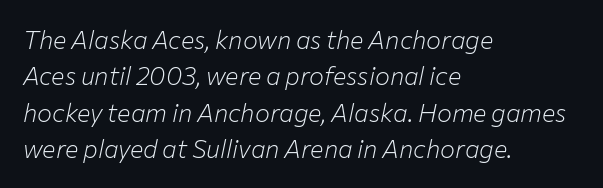
Stem width sits at or under what a default text font uses. Designer's note — italics engaged. The glyphs are unaccompanied by any horizontal stroke below them. A classic flush-left, rag-right setting is used for this passage. The designer left line spacing at the default. This sample uses plain, unmodified letter spacing.
